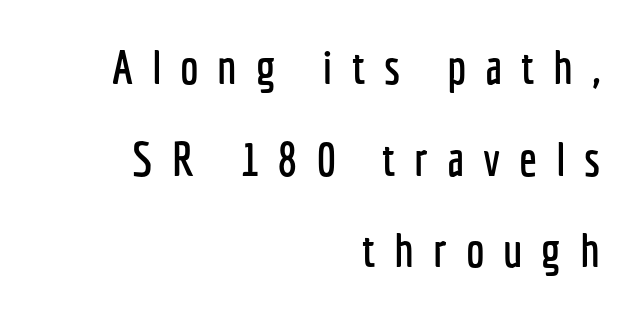
Inter-character spacing is expanded well beyond the font's built-in metrics. Horizontal alignment here is rightward, an uncommon choice for prose. Just letters on the line, the space beneath them empty. Note the varied advance widths — an 'i' is clearly narrower than an 'm'. The typography opts for an upright posture over an oblique one.
